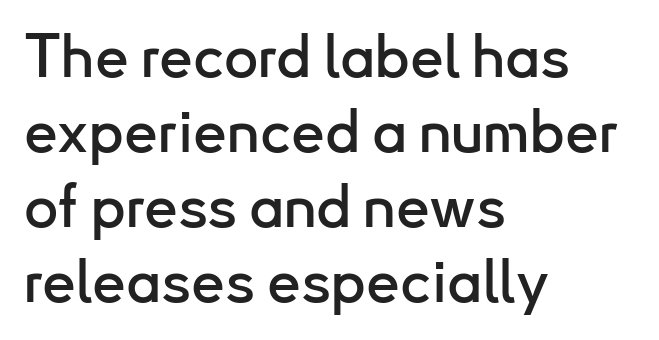
Q: Is the text italic (slanted)? A: No, it is upright.
Q: Is the typeface a serif or a sans-serif typeface? A: Sans-serif.
Q: Is the text underlined? A: No.
Q: How is the paragraph aligned? A: Left-aligned.
Q: Is the spacing between letters normal or unusually wide? A: Normal.
Q: Is the spacing between lines tight, normal or loose? A: Normal.
Q: Width (condensed, normal, or wide)? A: Normal.
Q: Stroke contrast? A: Low.
Q: x-height? A: Small.
Q: Monospaced? A: No.
